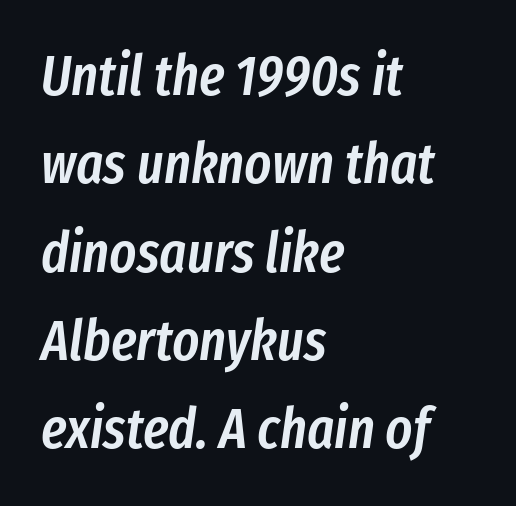
The axis of the letterforms is tilted away from vertical. These lines are set flush left with a ragged right edge. The line texture is even and compact thanks to regular tracking. Descender tails drop into unmarked territory. The passage shown is semibold, sitting just below true bold. Vertical spacing — default.
